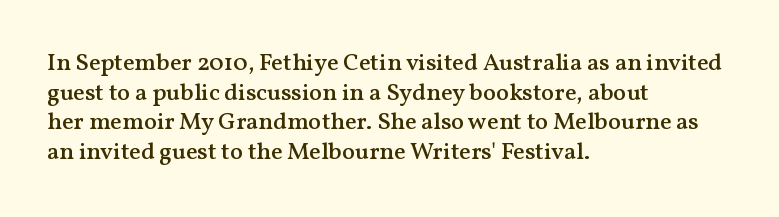
A bare baseline throughout the passage. Compared with a centered layout, this one pins lines to the left instead. This is moderately heavy type, rendered in semibold. The letters sit at their default tracking, neither squeezed nor spread. This sample uses an upright cut, with every glyph sitting square on the baseline.
